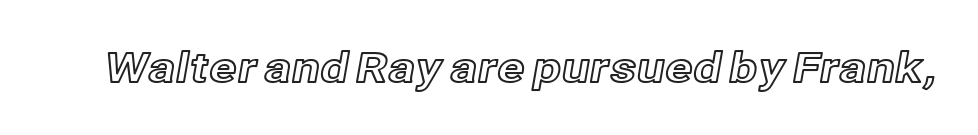
Proportional: the letters do not fall into vertical columns. Inter-character spacing is left at the font's built-in metrics. The foot of each line stays bare and open.
